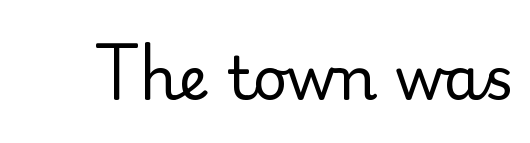
No word sits above an underline. Are there feet on the stems? There are — it's a serif. Nope, not italic — everything's standing straight. What stands out about the letter spacing? Nothing — it is the standard amount. Stroke mass is kept to a normal reading level or below. Looks like regular typesetting: each glyph gets only the width it needs.
